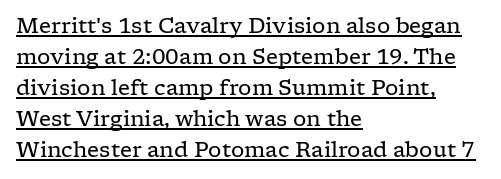
Decoration check: the copy is underlined. Counters stay open thanks to moderate or lighter strokes. The type sits square on the baseline with zero lean. Vertical spacing — default. Does the copy run flush right? No — it runs flush left. Tracking value appears to be zero — textbook default spacing.
